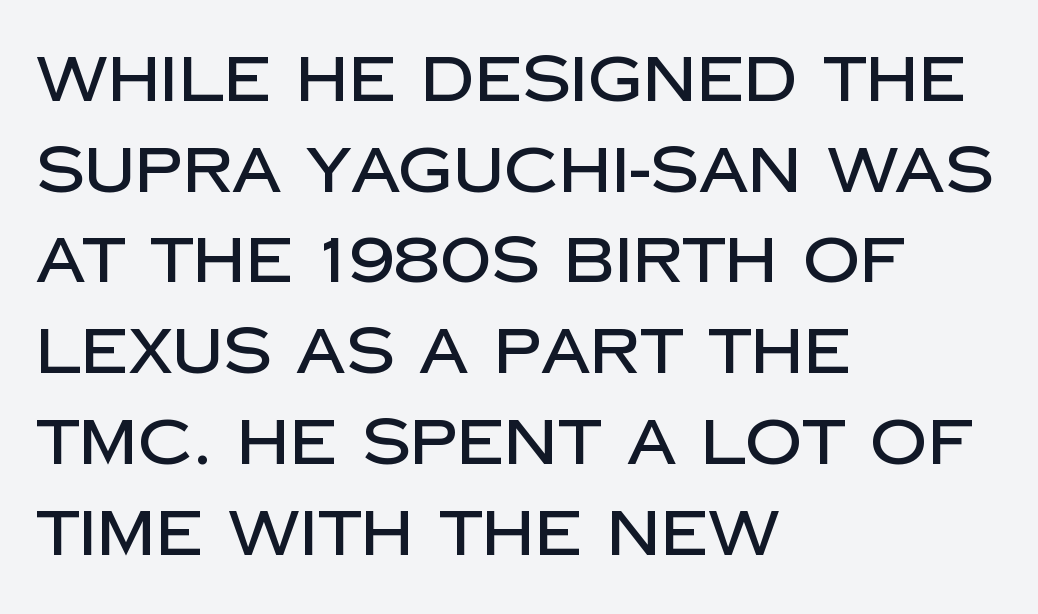
Q: Is the text italic (slanted)? A: No, it is upright.
Q: Is the typeface a serif or a sans-serif typeface? A: Sans-serif.
Q: Is the text underlined? A: No.
Q: How is the paragraph aligned? A: Left-aligned.
Q: Is the spacing between letters normal or unusually wide? A: Normal.
Q: Is the spacing between lines tight, normal or loose? A: Normal.
Q: Width (condensed, normal, or wide)? A: Normal.
Q: Stroke contrast? A: Low.
Q: x-height? A: Large.
Q: Monospaced? A: No.
